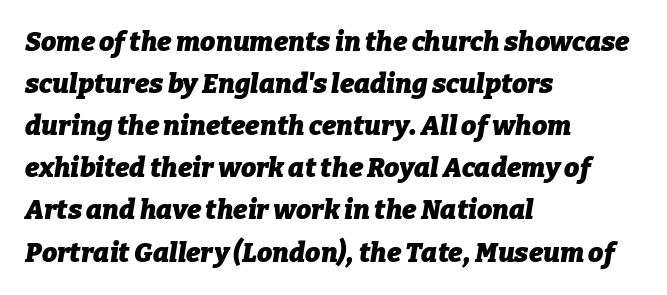
{"italic": "yes", "lean": "right", "slant_degrees": 9, "bold": "yes", "underline": "no", "align": "left", "line_spacing": "normal", "line_spacing_ratio": 1.56, "letter_spacing": "normal", "letter_spacing_em": 0.0, "glyph_px": 27}
